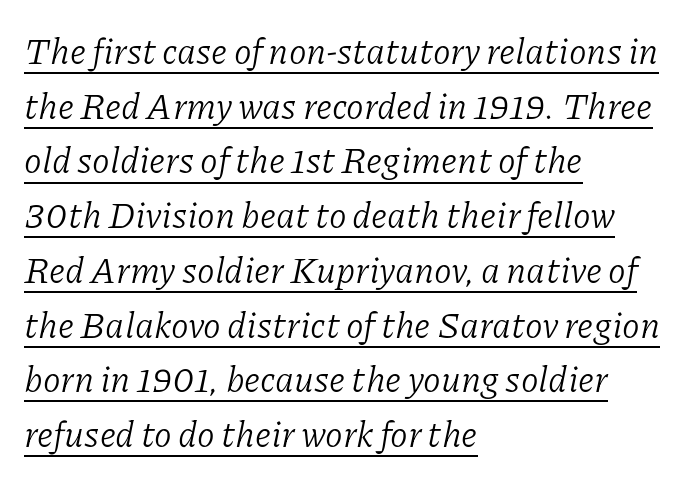
The image shows 36 px light serif type, italic (leaning right); set left-aligned, normal line spacing (1.52x), normal letter spacing, underlined; low stroke contrast and a medium x-height.
